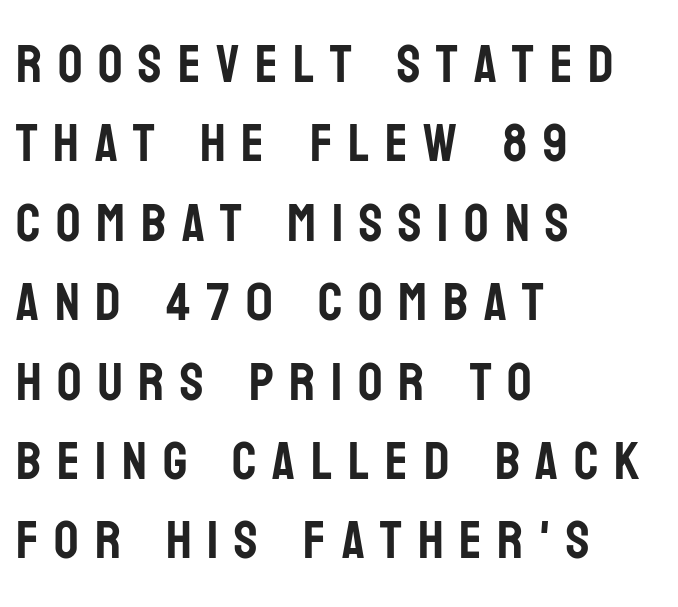
{"serif": "no", "italic": "no", "width": "condensed", "stroke_contrast": "low", "x_height": "large", "monospaced": "no", "underline": "no", "align": "left", "line_spacing": "normal", "line_spacing_ratio": 1.47, "letter_spacing": "wide", "letter_spacing_em": 0.29, "glyph_px": 54}
